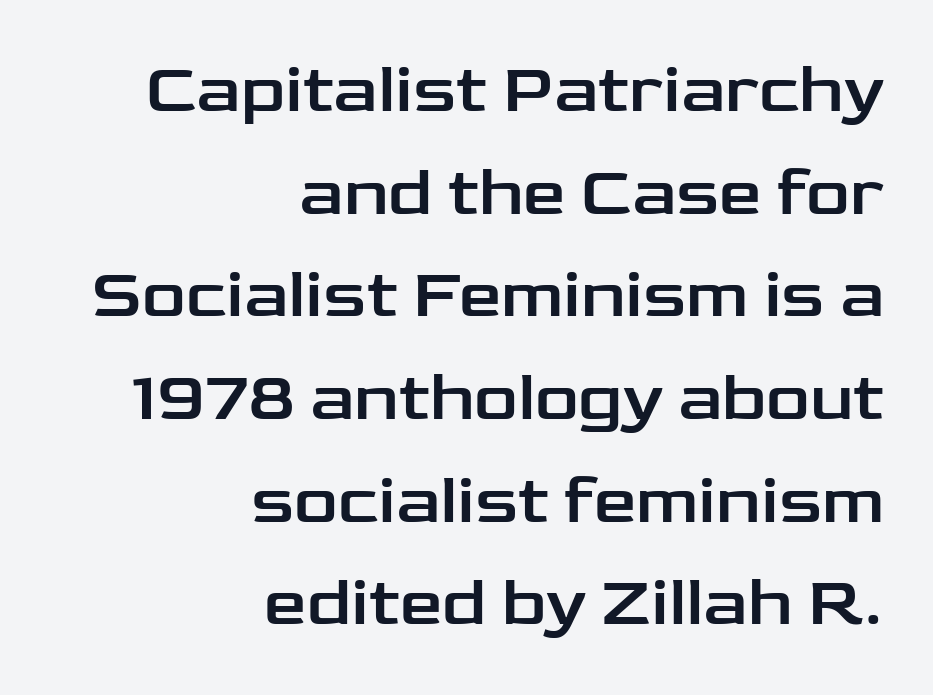
Regarding leading, the lines here are spaced in the standard way. Each letter keeps its own natural width here, so spacing adapts to shape. A flush-right, rag-left setting is used for this passage. This rendering features lettering with no underline.
